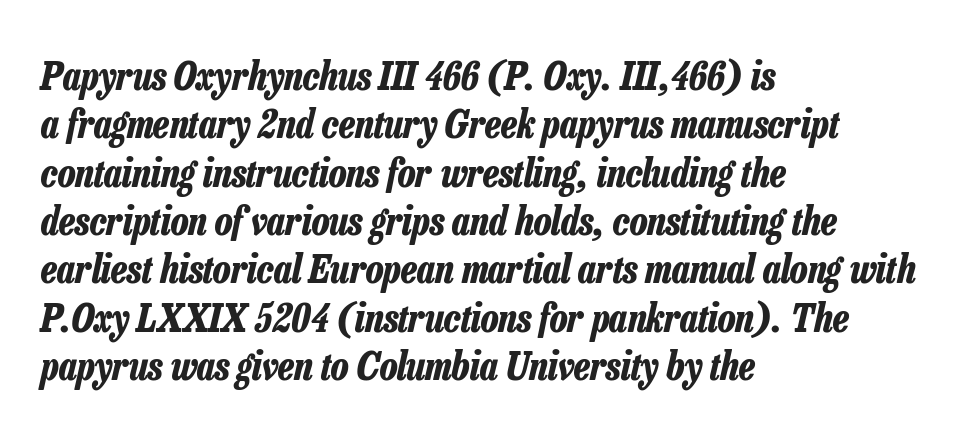
The image shows 39 px bold, condensed type, italic (leaning right); set left-aligned, line spacing 1.24x, normal letter spacing, not underlined; low stroke contrast and a medium x-height.
